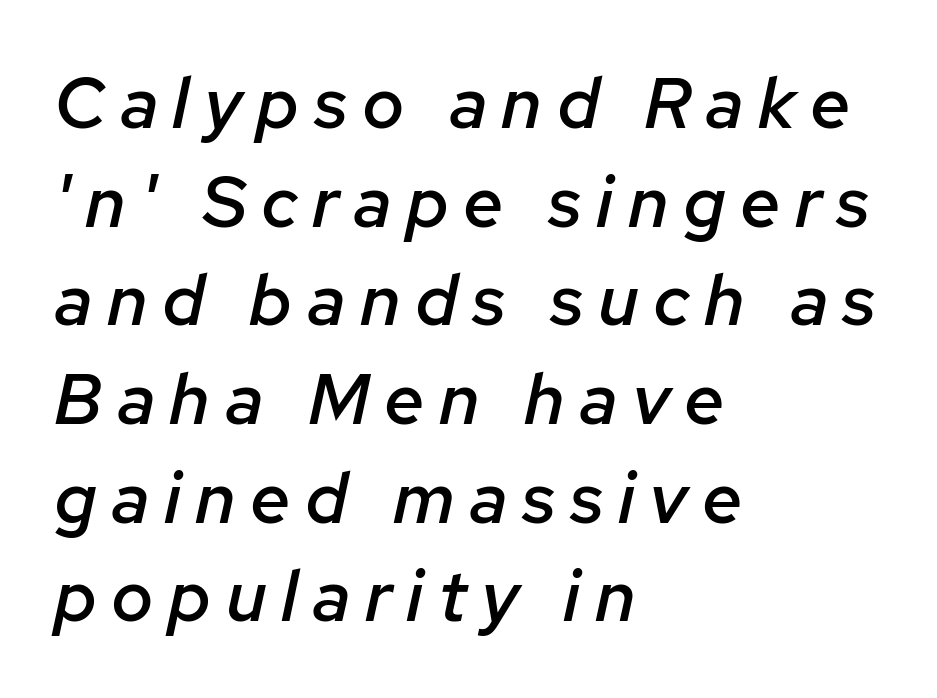
Q: Is the text bold? A: Semi-bold.
Q: Is the text italic (slanted)? A: Yes, it leans right by about 12 degrees.
Q: Is the text underlined? A: No.
Q: How is the paragraph aligned? A: Left-aligned.
Q: Is the spacing between letters normal or unusually wide? A: Unusually wide.
Q: Is the spacing between lines tight, normal or loose? A: Normal.
Q: Width (condensed, normal, or wide)? A: Normal.
Q: Stroke contrast? A: Low.
Q: x-height? A: Medium.
Q: Monospaced? A: No.
